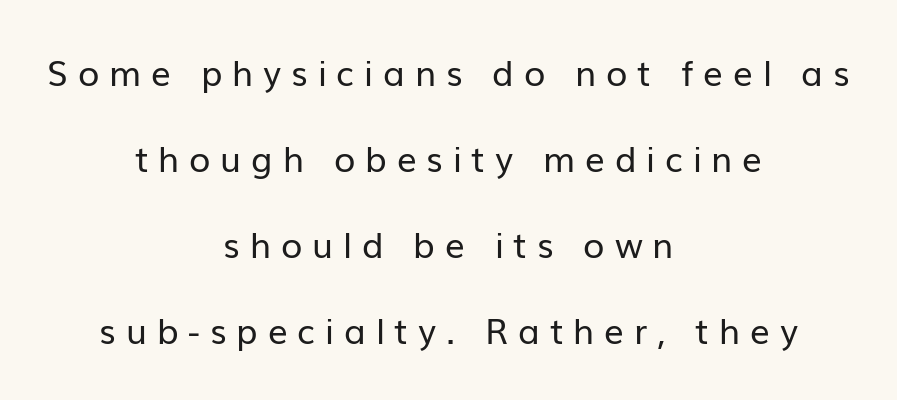
Glyph-to-glyph distance is far greater than everyday printed text. Font category for this specimen: sans-serif. Notice how the passage keeps no hard edge, just a central spine. Nothing heavy about these letters — not bold at all. Note the varied advance widths — an 'i' is clearly narrower than an 'm'.
